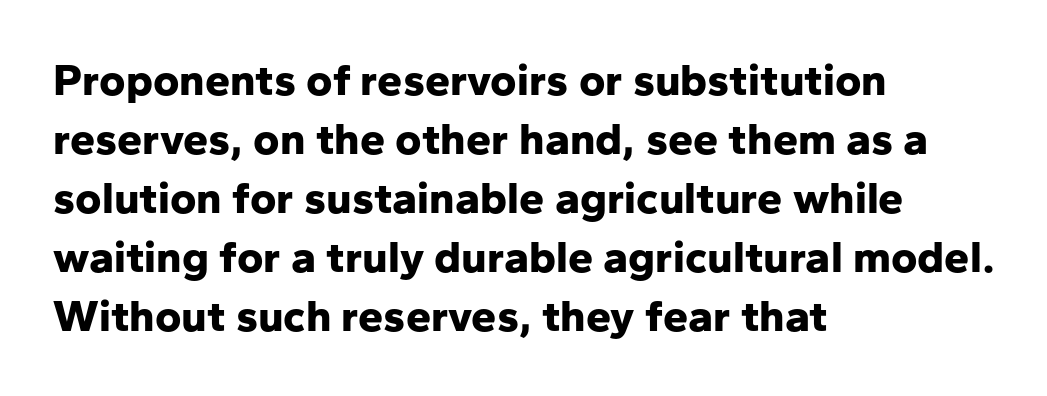
{"serif": "no", "italic": "no", "bold": "yes", "weight": "bold", "width": "normal", "stroke_contrast": "low", "x_height": "medium", "monospaced": "no", "underline": "no", "align": "left", "line_spacing": "normal", "line_spacing_ratio": 1.31, "letter_spacing": "normal", "letter_spacing_em": 0.0, "glyph_px": 45}
